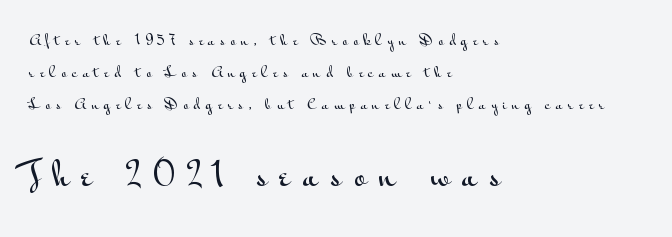
The image shows 33 px wide sans-serif type; set left-aligned, loose line spacing (2.28x), unusually wide letter spacing (+0.39 em), not underlined; the second (bottom) block is 2.36x larger; medium stroke contrast and a small x-height.
